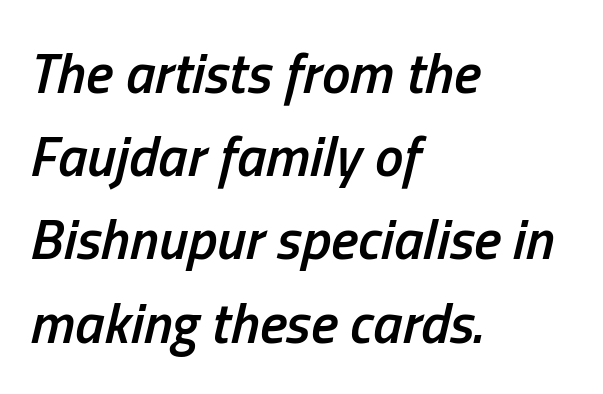
Plain, unruled lines of type. The letters advance in unequal steps, a hallmark of proportional type. The passage shown stacks its lines at a standard gap. This is the in-between weight designers call semibold or demi. Visually the block forms a straight wall on the left and a jagged coastline on the right.
